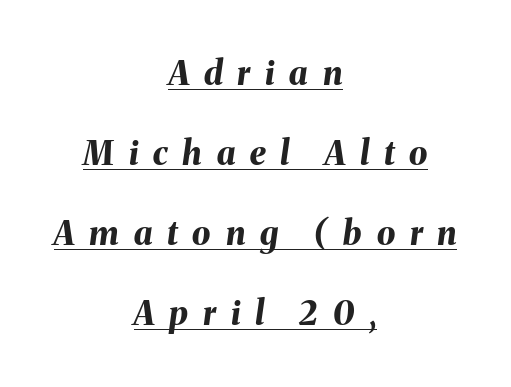
Q: Is the text bold? A: Yes.
Q: Is the text italic (slanted)? A: Yes, it leans right by about 8 degrees.
Q: Is the text underlined? A: Yes.
Q: How is the paragraph aligned? A: Centered.
Q: Is the spacing between letters normal or unusually wide? A: Unusually wide.
Q: Is the spacing between lines tight, normal or loose? A: Loose.
Q: Width (condensed, normal, or wide)? A: Normal.
Q: Stroke contrast? A: Medium.
Q: x-height? A: Medium.
Q: Monospaced? A: No.
